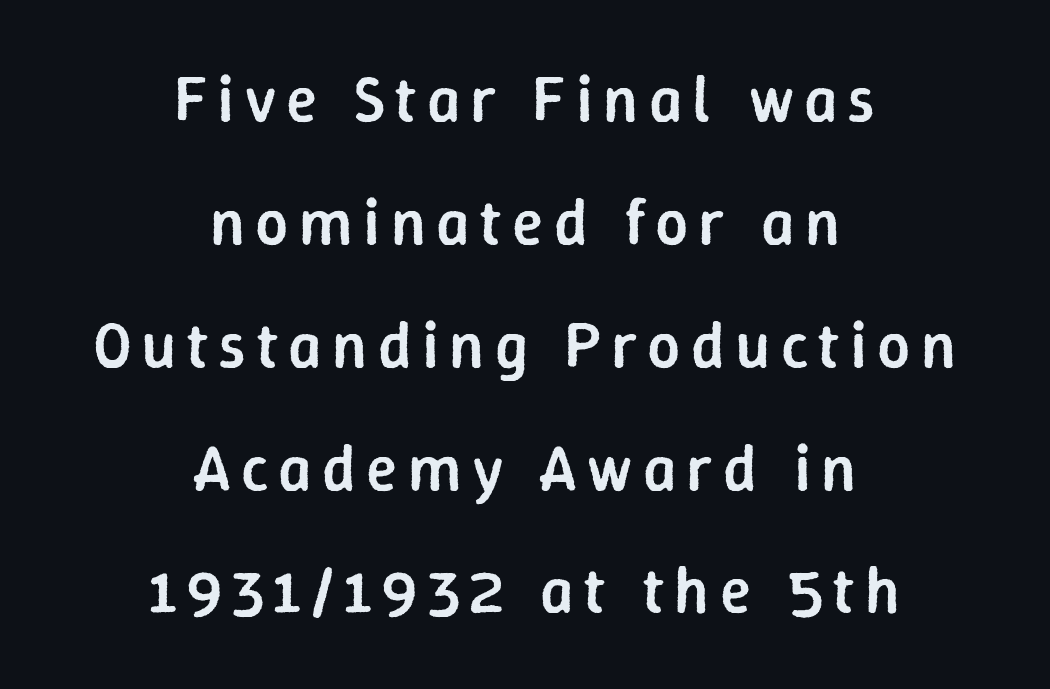
{"serif": "no", "italic": "no", "bold": "semi", "weight": "semibold", "width": "normal", "stroke_contrast": "low", "x_height": "medium", "monospaced": "no", "underline": "no", "align": "center", "line_spacing_ratio": 1.89, "glyph_px": 65}
